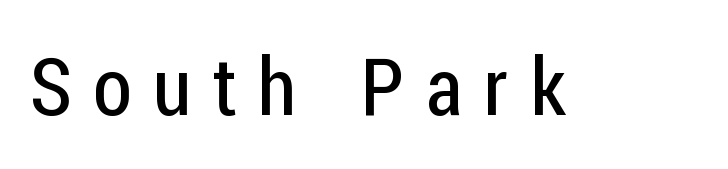
The image shows 79 px regular-weight, condensed sans-serif type, upright; set unusually wide letter spacing (+0.27 em), not underlined; low stroke contrast and a medium x-height.
